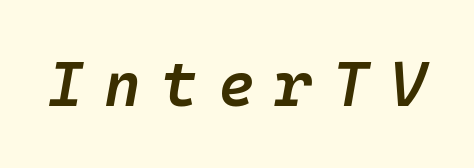
{"italic": "yes", "lean": "right", "slant_degrees": 10, "bold": "semi", "weight": "semibold", "width": "normal", "stroke_contrast": "low", "x_height": "medium", "underline": "no", "letter_spacing": "wide", "letter_spacing_em": 0.32, "glyph_px": 63}
